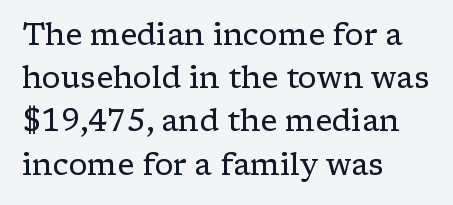
Q: Is the text bold? A: No.
Q: Is the text italic (slanted)? A: No, it is upright.
Q: Is the typeface a serif or a sans-serif typeface? A: Serif.
Q: Is the text underlined? A: No.
Q: How is the paragraph aligned? A: Left-aligned.
Q: Is the spacing between letters normal or unusually wide? A: Normal.
Q: Is the spacing between lines tight, normal or loose? A: Normal.
Q: Width (condensed, normal, or wide)? A: Wide.
Q: Stroke contrast? A: Low.
Q: x-height? A: Medium.
Q: Monospaced? A: No.
